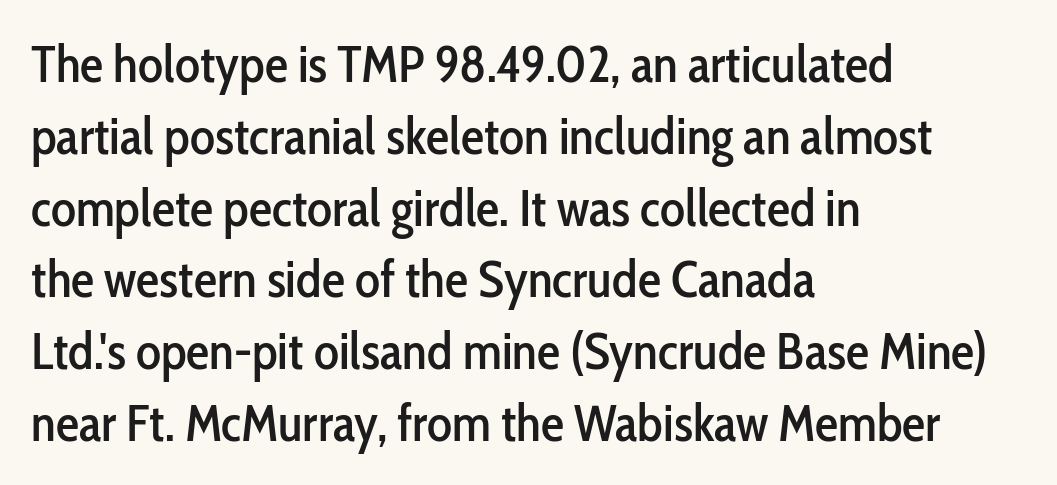
This rendering leaves character spacing at its baseline value. The rows are spaced the way most documents space them. All the whitespace from short lines collects on the right. Observe the absence of serifs on each vertical stroke in this sample. You could not count columns in this text — the font is proportionally spaced. Ascenders rise straight up at ninety degrees.
